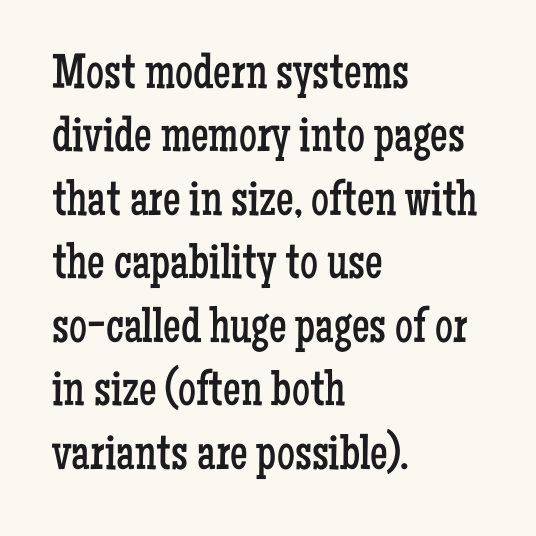
Q: Is the text bold? A: No.
Q: Is the text italic (slanted)? A: No, it is upright.
Q: Is the typeface a serif or a sans-serif typeface? A: Serif.
Q: Is the text underlined? A: No.
Q: How is the paragraph aligned? A: Left-aligned.
Q: Is the spacing between letters normal or unusually wide? A: Normal.
Q: Is the spacing between lines tight, normal or loose? A: Normal.
Q: Width (condensed, normal, or wide)? A: Condensed.
Q: Stroke contrast? A: Low.
Q: x-height? A: Medium.
Q: Monospaced? A: No.
